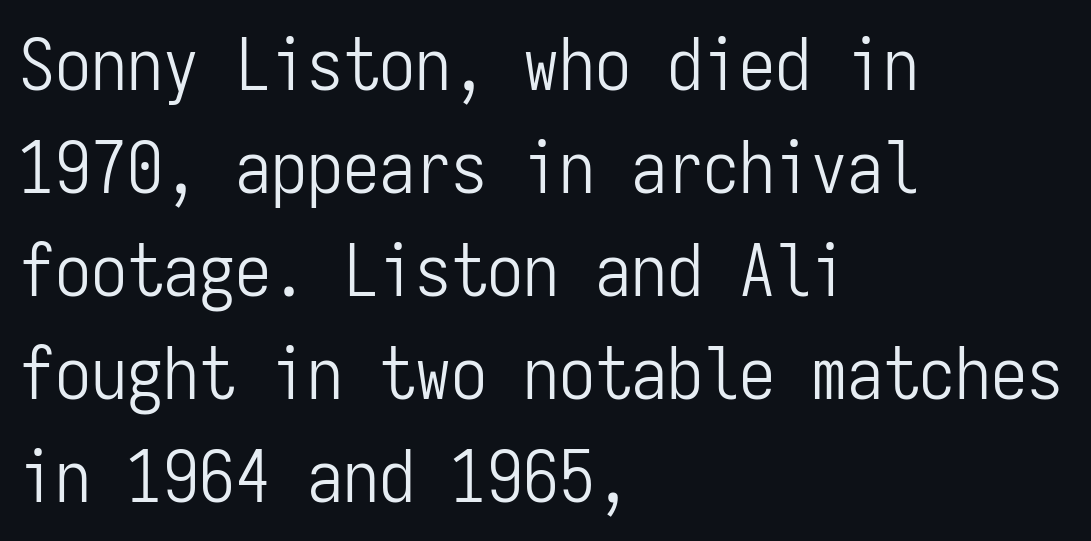
Horizontal alignment here is leftward, the default for most running prose. Think of a typewriter: that constant character pitch is what you see here. The designer left line spacing at the default. A typesetter would call this zero additional tracking. Ink coverage per letter is moderate at most. The letters stand straight up with perfectly vertical stems.
